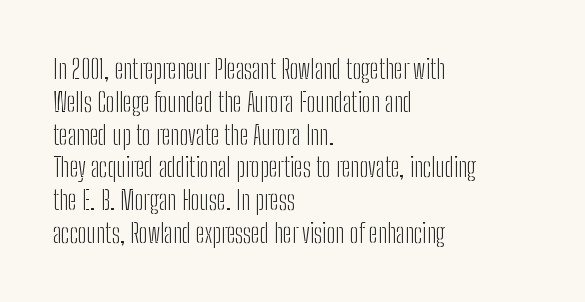
Q: Is the text bold? A: No.
Q: Is the text italic (slanted)? A: No, it is upright.
Q: Is the text underlined? A: No.
Q: How is the paragraph aligned? A: Left-aligned.
Q: Is the spacing between letters normal or unusually wide? A: Normal.
Q: Is the spacing between lines tight, normal or loose? A: Normal.
